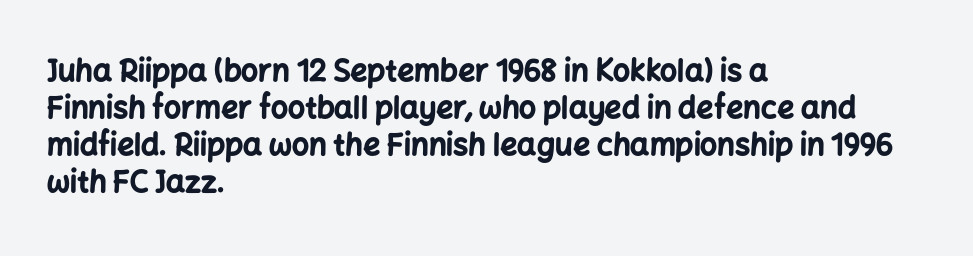
Nothing unusual about the tracking: characters are spaced as the font intends. Nobody drew a line under any word here. Summary of weight: heavy, a full bold. Upright lettering throughout. Serif or sans? Sans — the stroke terminals are bare. Typeset ragged right — the left edge is the straight one.
